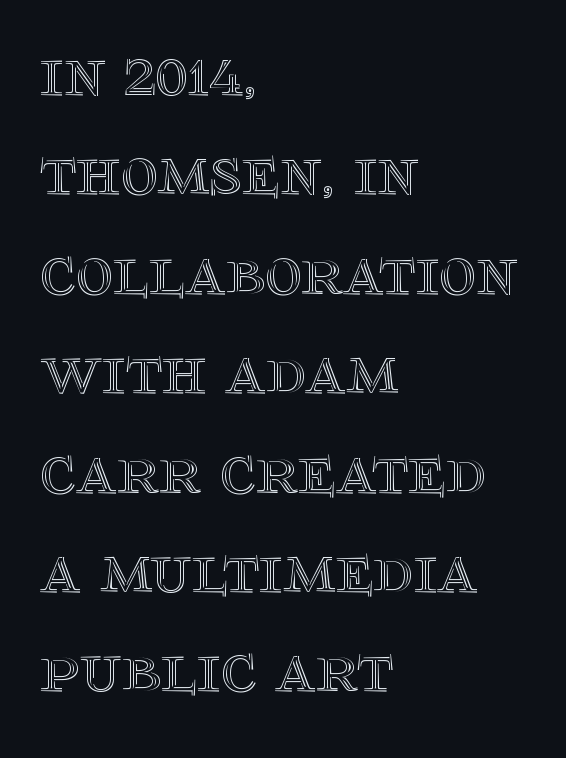
The image shows 71 px text type, upright; set left-aligned, normal line spacing (1.4x), normal letter spacing, not underlined; a large x-height.
